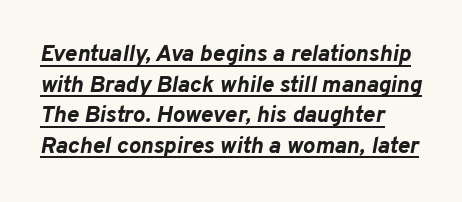
{"italic": "yes", "lean": "right", "slant_degrees": 10, "bold": "yes", "underline": "yes", "line_spacing": "normal", "line_spacing_ratio": 1.33, "letter_spacing": "normal", "letter_spacing_em": 0.0, "glyph_px": 23}
